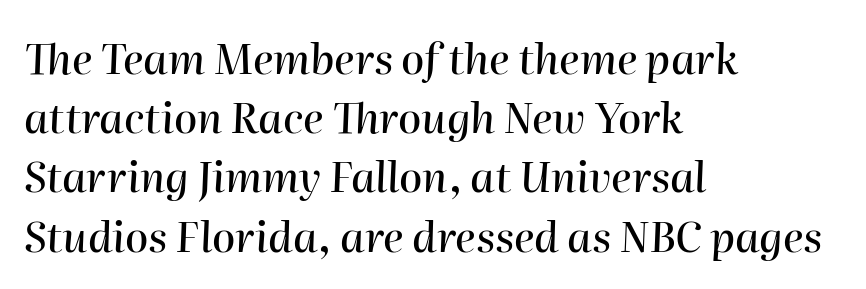
Decoration check: the copy has no underline. The passage shown has conventional tracking throughout. Leftover space on each line is placed entirely after the last word. Here the designer chose a conventional face with non-uniform glyph widths. Notice how the stems are inclined rather than vertical — that's the hallmark of italics.
